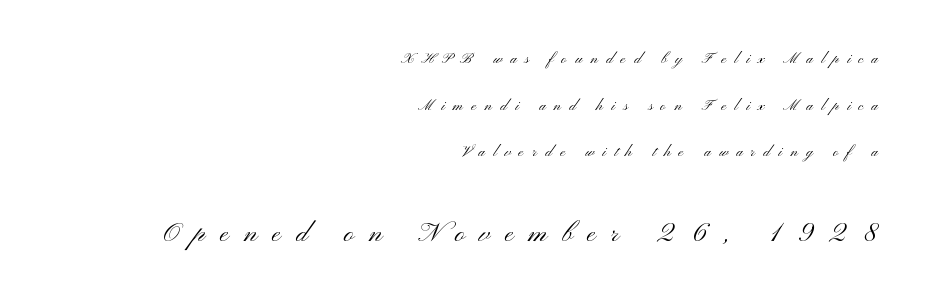
{"serif": "no", "bold": "no", "weight": "light", "width": "wide", "stroke_contrast": "medium", "x_height": "small", "monospaced": "no", "underline": "no", "align": "right", "line_spacing": "loose", "line_spacing_ratio": 2.45, "letter_spacing": "wide", "letter_spacing_em": 0.43, "larger_block": "second", "size_ratio": 1.79, "glyph_px": 34}
